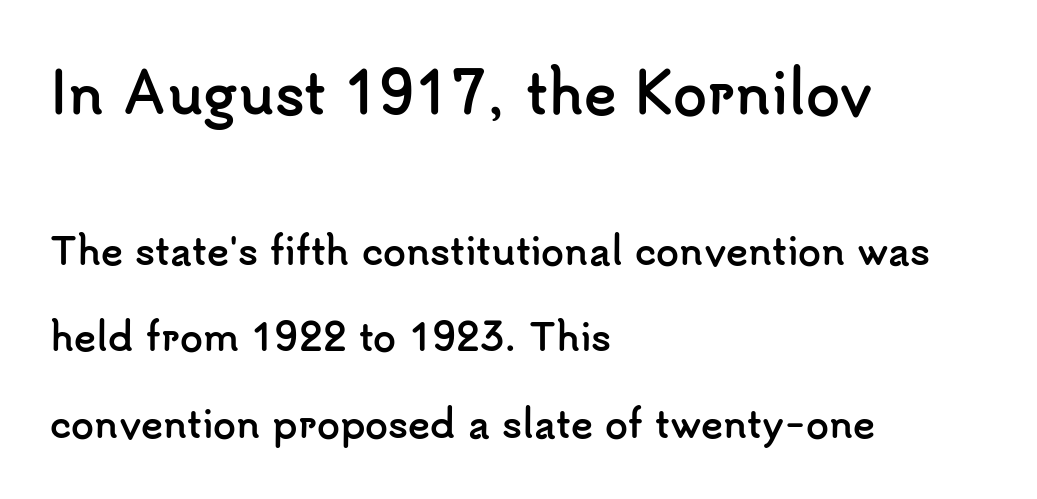
Q: Is the text bold? A: Yes.
Q: Is the text italic (slanted)? A: No, it is upright.
Q: Is the typeface a serif or a sans-serif typeface? A: Sans-serif.
Q: Is the text underlined? A: No.
Q: How is the paragraph aligned? A: Left-aligned.
Q: Is the spacing between letters normal or unusually wide? A: Normal.
Q: Is the spacing between lines tight, normal or loose? A: Loose.
Q: Which block of text is set in a larger size, the first (top) or the second (bottom)? A: The first (top) one.
Q: Width (condensed, normal, or wide)? A: Normal.
Q: Stroke contrast? A: Low.
Q: x-height? A: Small.
Q: Monospaced? A: No.
